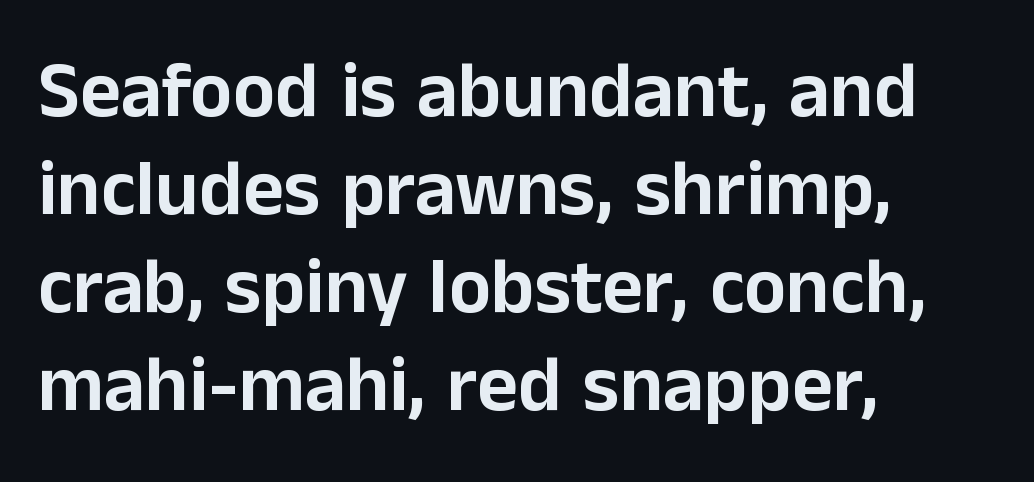
{"serif": "no", "italic": "no", "width": "normal", "stroke_contrast": "low", "x_height": "medium", "monospaced": "no", "underline": "no", "align": "left", "line_spacing_ratio": 1.24, "letter_spacing": "normal", "letter_spacing_em": 0.0, "glyph_px": 79}
